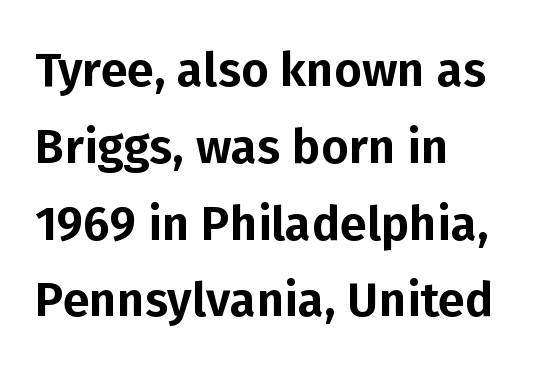
{"serif": "no", "italic": "no", "width": "normal", "stroke_contrast": "low", "x_height": "medium", "monospaced": "no", "underline": "no", "align": "left", "line_spacing": "normal", "line_spacing_ratio": 1.6, "letter_spacing": "normal", "letter_spacing_em": 0.0, "glyph_px": 48}
